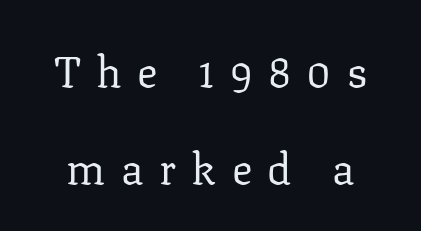
{"serif": "yes", "italic": "no", "bold": "no", "weight": "regular", "width": "normal", "stroke_contrast": "low", "x_height": "medium", "monospaced": "no", "underline": "no", "line_spacing": "loose", "line_spacing_ratio": 2.25, "letter_spacing": "wide", "letter_spacing_em": 0.36, "glyph_px": 43}
